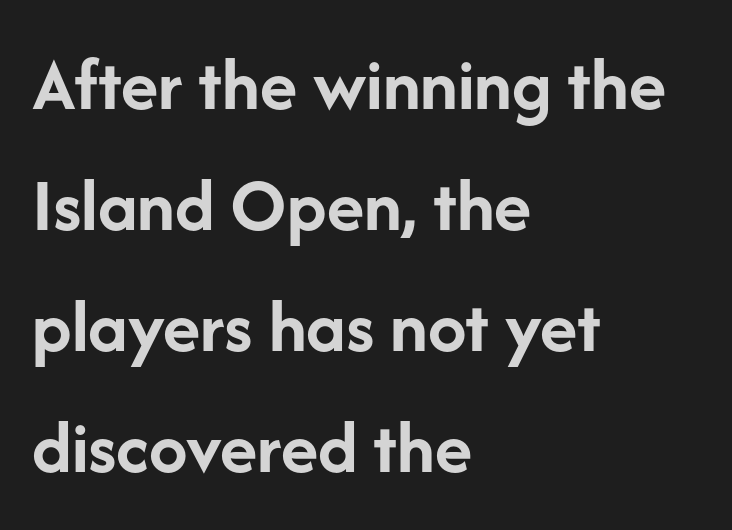
The image shows 77 px semibold sans-serif type, upright; set left-aligned, normal line spacing (1.57x), normal letter spacing, not underlined; low stroke contrast and a medium x-height.
